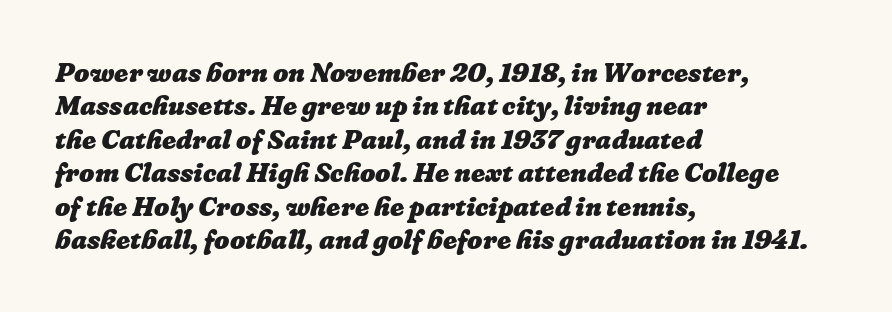
No word sits above an underline. This sample uses plain, unmodified letter spacing. This rendering uses left alignment, leaving the right contour irregular. These lines carry a lot of weight — the face is fully bold.
